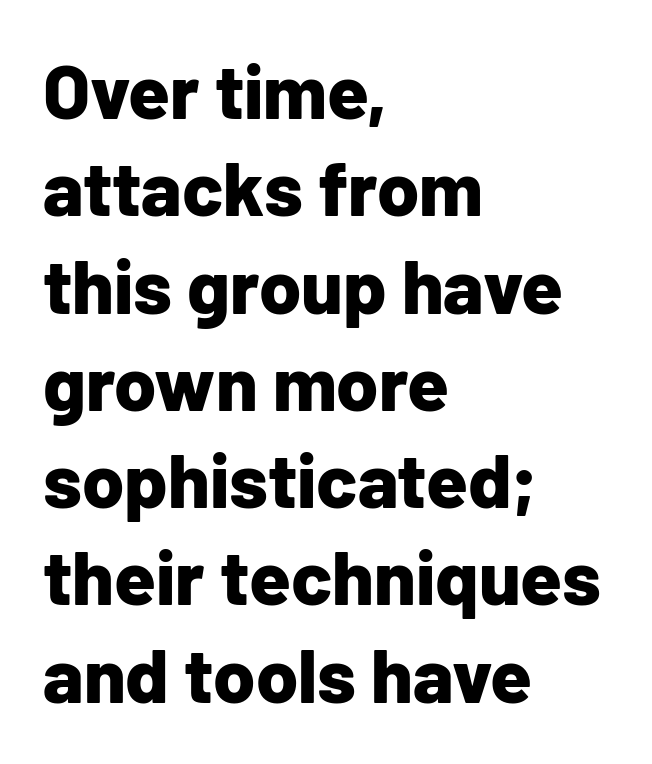
The image shows 76 px bold sans-serif type, upright; set left-aligned, normal line spacing (1.28x), normal letter spacing, not underlined; low stroke contrast and a medium x-height.
